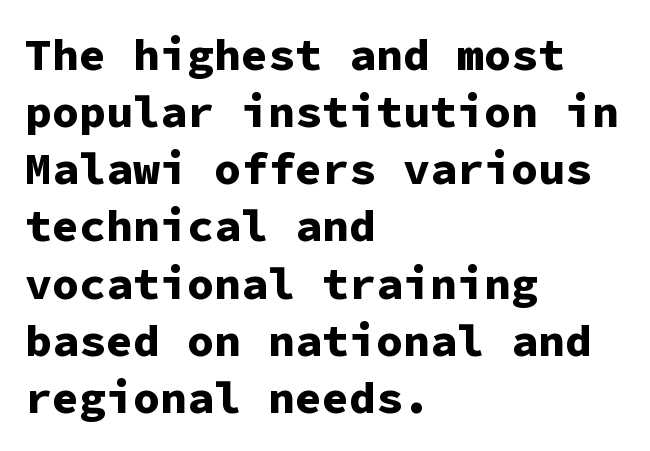
The image shows 45 px bold sans-serif type, upright, monospaced; set left-aligned, normal line spacing (1.27x), normal letter spacing, not underlined; low stroke contrast and a medium x-height.
